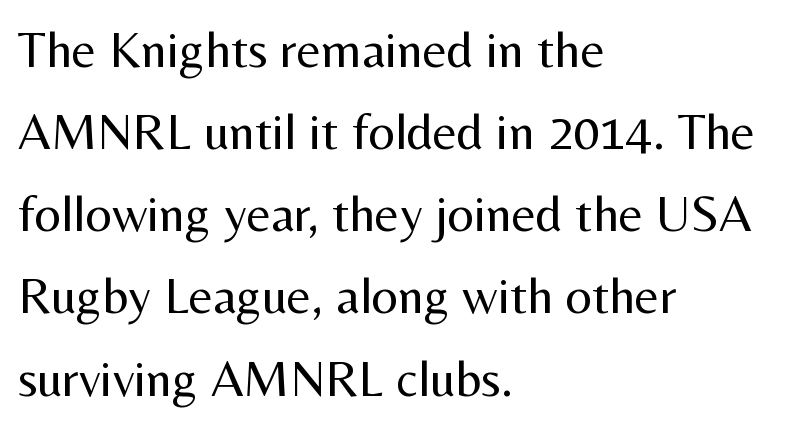
Horizontally, the lines are justified to the leading edge only. The lines sit at an ordinary, default distance from one another. Nothing heavy about these letters — not bold at all. The space directly below the letters is spotless. Looks like regular typesetting: each glyph gets only the width it needs.
